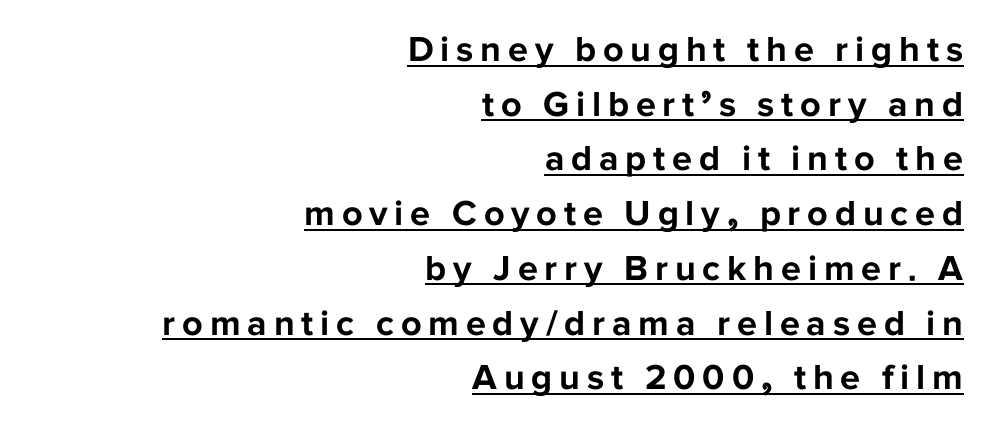
Stroke terminals: plain, sans-serif. Students, observe: this is what conventionally led text looks like. Where is the straight margin? On the right. Each line of the rendering has a horizontal stroke beneath the glyphs. The rendering uses natural spacing where letterforms have individual widths. These lines were composed using upright roman letters.
